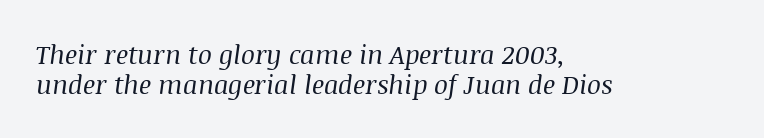
Q: Is the text bold? A: No.
Q: Is the text italic (slanted)? A: Yes, it leans right by about 8 degrees.
Q: Is the text underlined? A: No.
Q: How is the paragraph aligned? A: Left-aligned.
Q: Is the spacing between letters normal or unusually wide? A: Normal.
Q: Is the spacing between lines tight, normal or loose? A: Tight.
